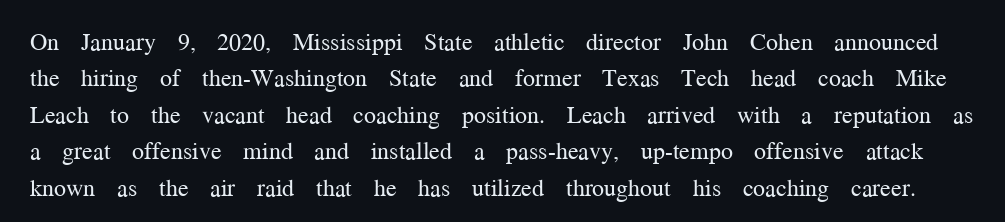
The image shows 24 px text type, upright; set normal line spacing (1.52x), normal letter spacing, not underlined.
